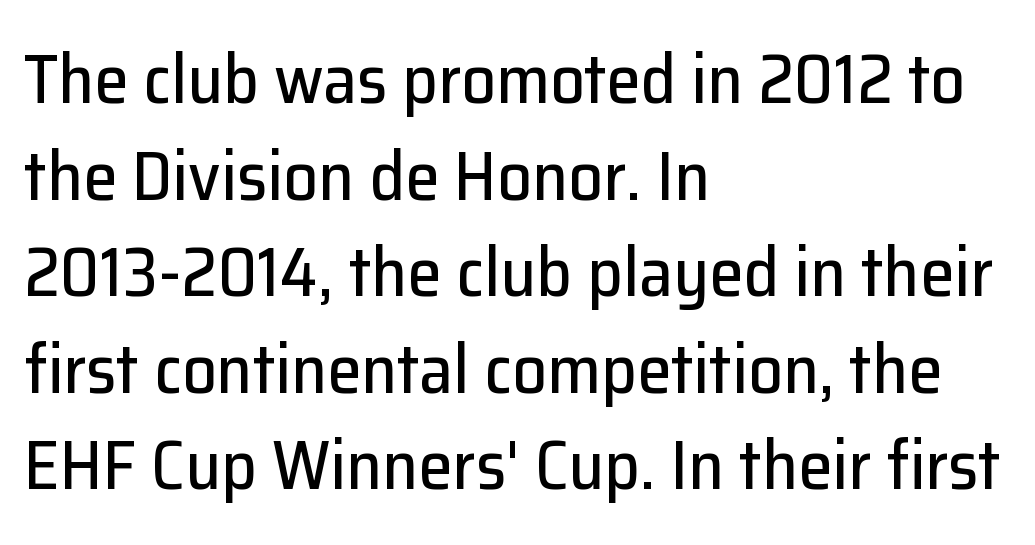
Leftover space on each line is placed entirely after the last word. This rendering features lettering with no underline. The rendering uses a moderate line-height, typical for paragraphs. The letters advance in unequal steps, a hallmark of proportional type. The typography opts for an upright posture over an oblique one. You can tell from the bare stems that sans-serif type was used.
